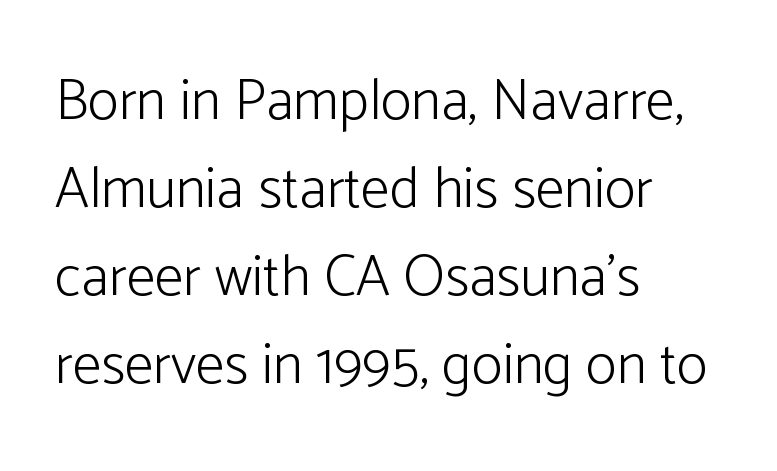
Q: Is the text bold? A: No.
Q: Is the text italic (slanted)? A: No, it is upright.
Q: Is the typeface a serif or a sans-serif typeface? A: Sans-serif.
Q: Is the text underlined? A: No.
Q: How is the paragraph aligned? A: Left-aligned.
Q: Is the spacing between letters normal or unusually wide? A: Normal.
Q: Is the spacing between lines tight, normal or loose? A: Normal.
Q: Width (condensed, normal, or wide)? A: Normal.
Q: Stroke contrast? A: Low.
Q: x-height? A: Medium.
Q: Monospaced? A: No.
